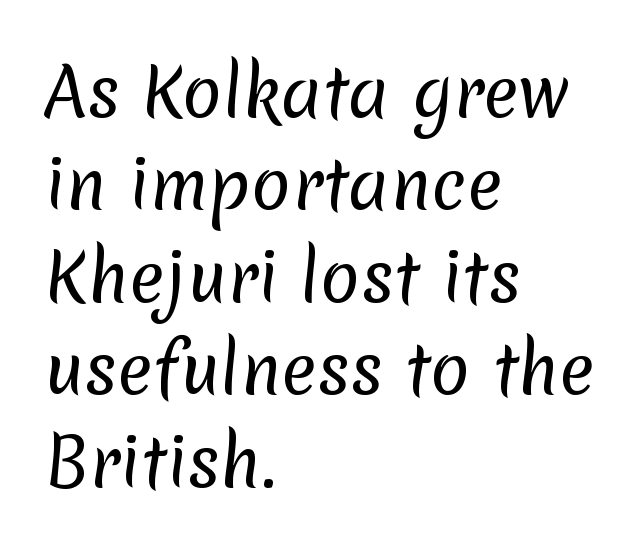
The image shows 66 px regular-weight sans-serif type; set left-aligned, normal line spacing (1.4x), normal letter spacing, not underlined; low stroke contrast and a medium x-height.
